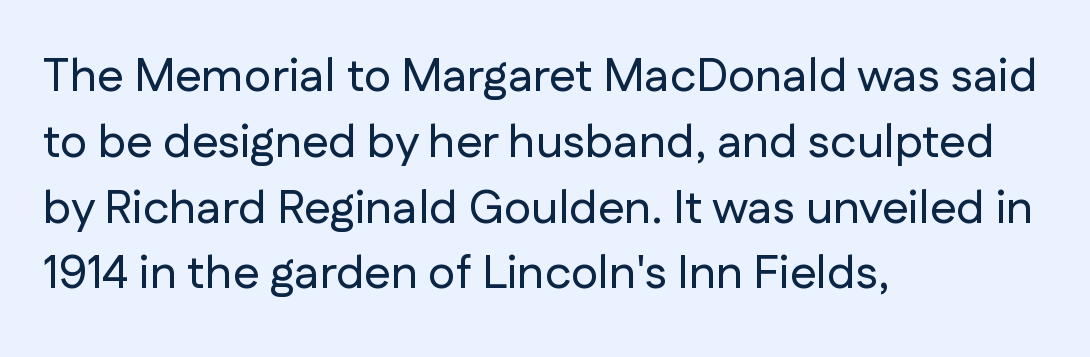
The image shows 47 px sans-serif type, upright; set left-aligned, normal line spacing (1.4x), normal letter spacing, not underlined; low stroke contrast and a medium x-height.
